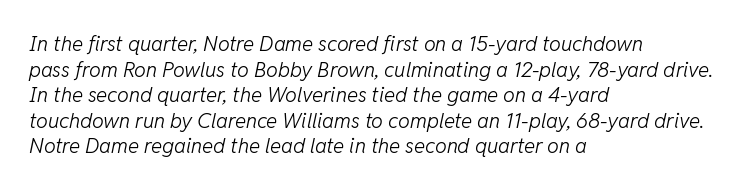
Each line starts at the same left margin while the right side varies. The horizontal fit of the characters is conventional and even. Rule under the text: the space is simply empty. This sample uses an oblique cut, with every glyph tilted off the vertical. Stems and bowls with no extra thickness — not bold.
